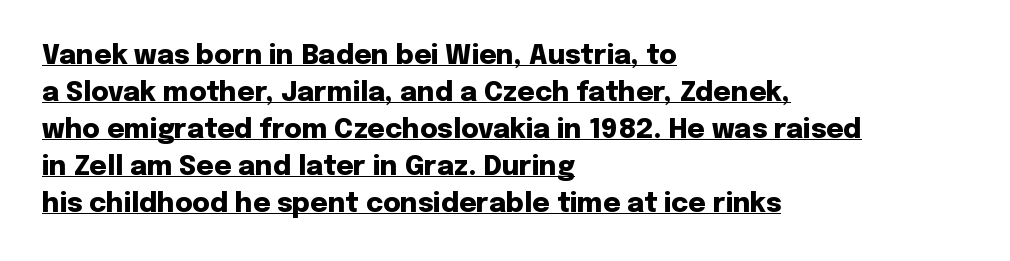
{"italic": "no", "bold": "yes", "underline": "yes", "align": "left", "line_spacing": "normal", "line_spacing_ratio": 1.37, "letter_spacing": "normal", "letter_spacing_em": 0.0, "glyph_px": 27}
